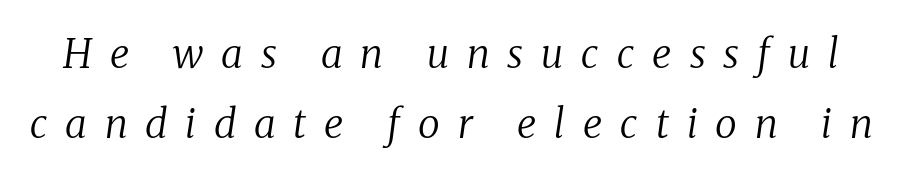
{"serif": "yes", "italic": "yes", "lean": "right", "slant_degrees": 8, "bold": "no", "weight": "regular", "width": "normal", "stroke_contrast": "medium", "x_height": "medium", "monospaced": "no", "underline": "no", "line_spacing_ratio": 1.76, "letter_spacing": "wide", "letter_spacing_em": 0.45, "glyph_px": 40}
